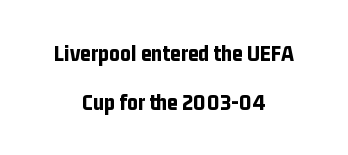
{"italic": "no", "bold": "yes", "underline": "no", "align": "center", "line_spacing": "loose", "line_spacing_ratio": 2.12, "letter_spacing": "normal", "letter_spacing_em": 0.0, "glyph_px": 23}
